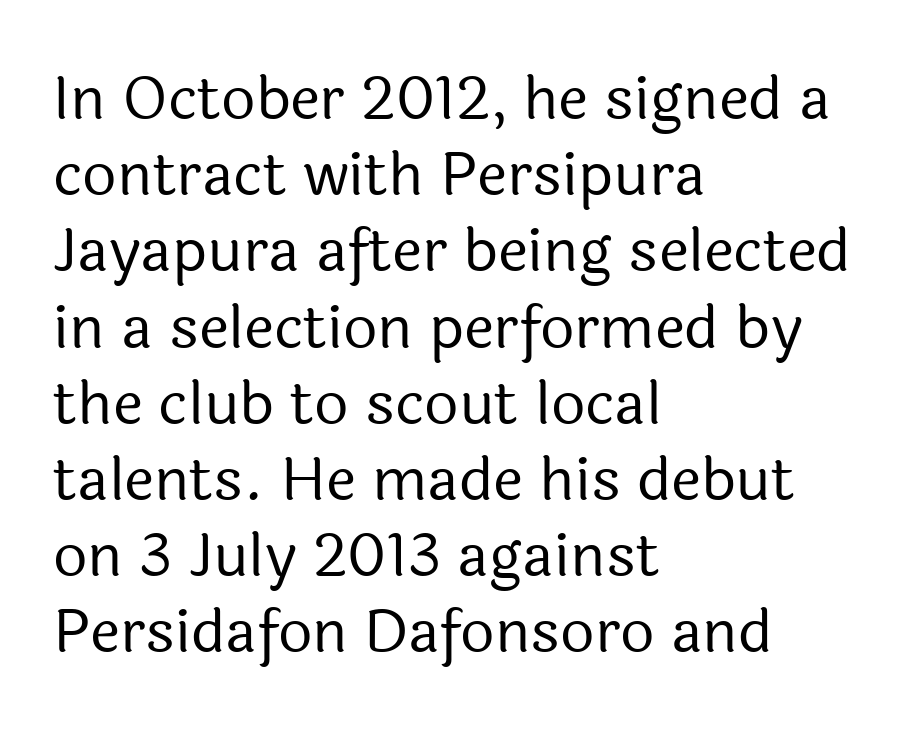
{"serif": "no", "italic": "no", "bold": "no", "weight": "regular", "width": "normal", "x_height": "medium", "monospaced": "no", "underline": "no", "align": "left", "line_spacing": "normal", "line_spacing_ratio": 1.27, "letter_spacing": "normal", "letter_spacing_em": 0.0, "glyph_px": 60}
